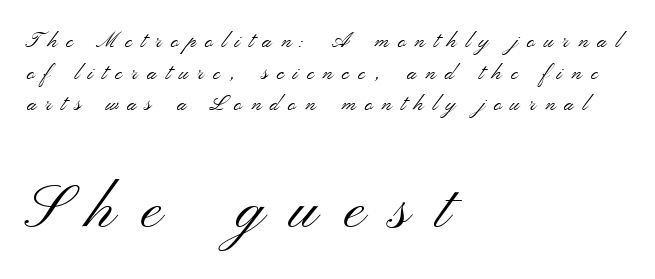
{"serif": "no", "bold": "no", "weight": "light", "width": "wide", "stroke_contrast": "medium", "x_height": "small", "monospaced": "no", "underline": "no", "align": "left", "line_spacing": "normal", "line_spacing_ratio": 1.51, "letter_spacing": "wide", "letter_spacing_em": 0.43, "larger_block": "second", "size_ratio": 2.95, "glyph_px": 62}
